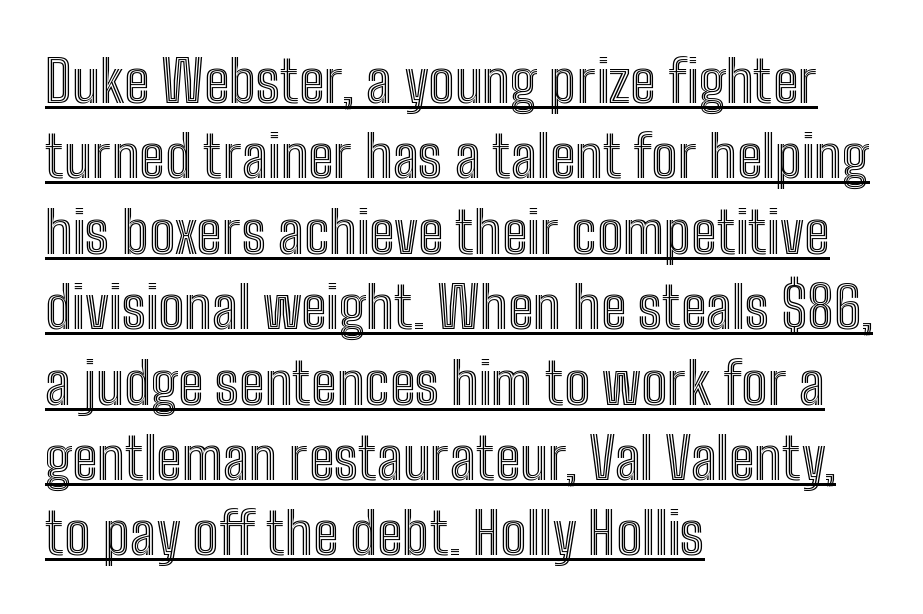
You can tell it's not italic because the verticals are truly vertical. Is this a fixed-width face? No — the glyphs have proportional, varying widths. The specimen includes a rule beneath the text block's lines. Horizontal alignment here is leftward, the default for most running prose. Successive baselines arrive at the customary interval.
